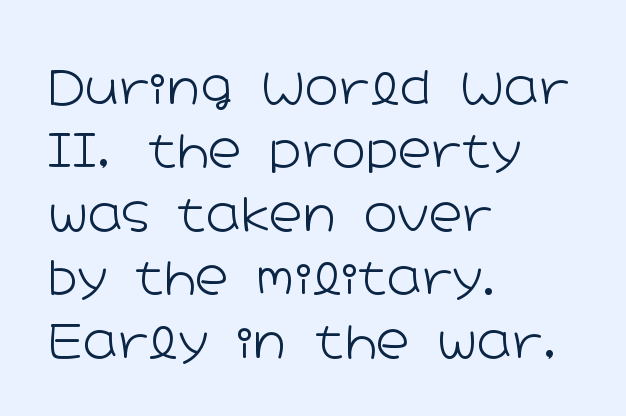
Q: Is the text bold? A: No.
Q: Is the text italic (slanted)? A: No, it is upright.
Q: Is the typeface a serif or a sans-serif typeface? A: Sans-serif.
Q: Is the text underlined? A: No.
Q: How is the paragraph aligned? A: Left-aligned.
Q: Is the spacing between letters normal or unusually wide? A: Normal.
Q: Is the spacing between lines tight, normal or loose? A: Normal.
Q: Width (condensed, normal, or wide)? A: Wide.
Q: Stroke contrast? A: Low.
Q: x-height? A: Medium.
Q: Monospaced? A: No.
